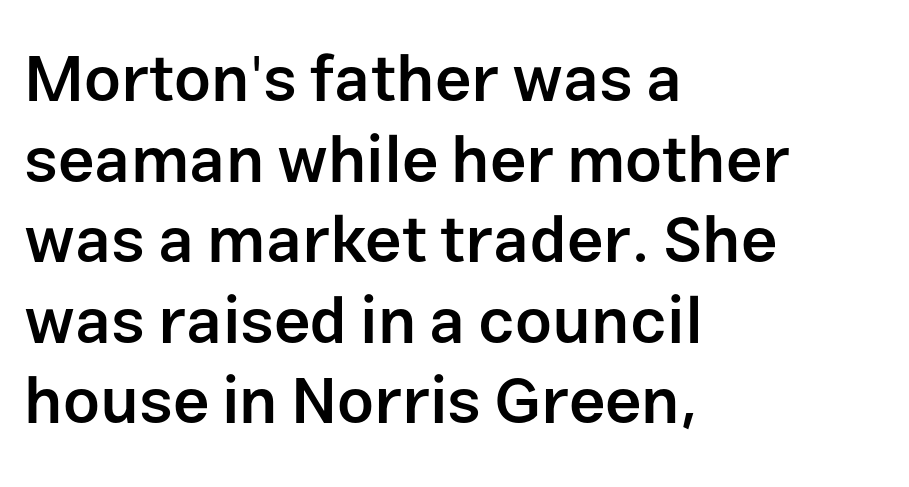
The type is set solid horizontally, with unmodified tracking. This is the in-between weight designers call semibold or demi. Think of a printed novel: that variable character pitch is what you see here. Teacher's note: observe the even left margin — that is flush-left alignment. This is roman type, the default non-slanted kind. Examine the stroke ends and you'll find no serifs.
